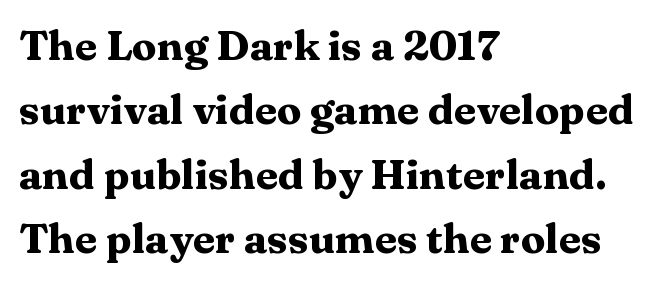
Q: Is the text bold? A: Yes.
Q: Is the text italic (slanted)? A: No, it is upright.
Q: Is the typeface a serif or a sans-serif typeface? A: Serif.
Q: Is the text underlined? A: No.
Q: How is the paragraph aligned? A: Left-aligned.
Q: Is the spacing between letters normal or unusually wide? A: Normal.
Q: Is the spacing between lines tight, normal or loose? A: Normal.
Q: Width (condensed, normal, or wide)? A: Wide.
Q: Stroke contrast? A: Medium.
Q: x-height? A: Medium.
Q: Monospaced? A: No.
